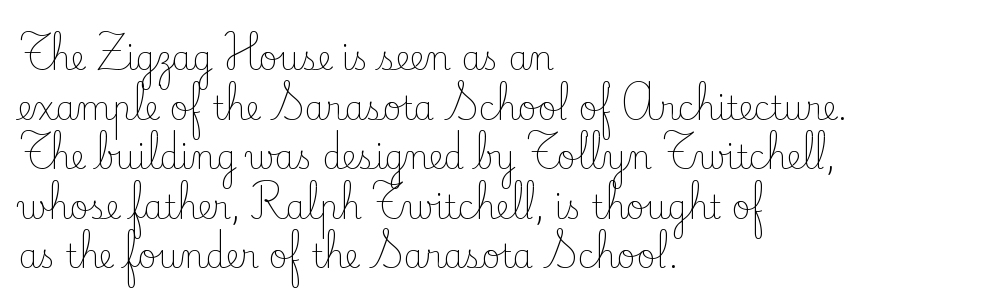
{"serif": "yes", "italic": "no", "bold": "no", "weight": "light", "width": "normal", "stroke_contrast": "low", "x_height": "small", "monospaced": "no", "underline": "no", "align": "left", "line_spacing": "normal", "line_spacing_ratio": 1.55, "letter_spacing": "normal", "letter_spacing_em": 0.0, "glyph_px": 32}
